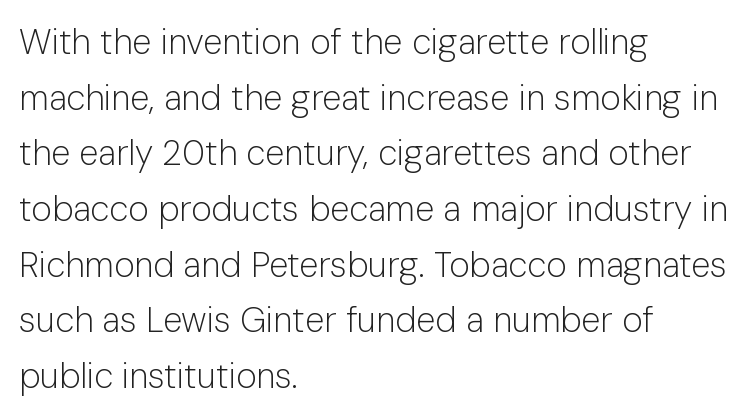
Check under the words: just untouched page. Stroke terminals: plain, sans-serif. Characters follow at the spacing the type designer built in. Stems here are at most as thick as an everyday book face.
